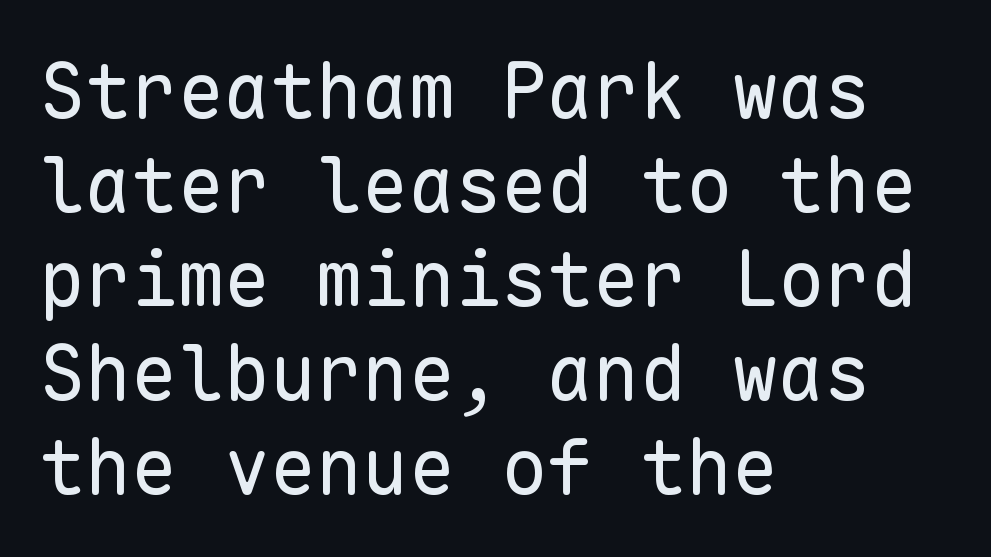
How are the letters spaced? Ordinarily, with no added tracking. Check where the strokes stop: nothing finishes them off — pure sans. A student would call this left alignment; a typographer would say flush left, rag right. Weight: in the light-to-regular range. Do the letters lean? They stand straight.
